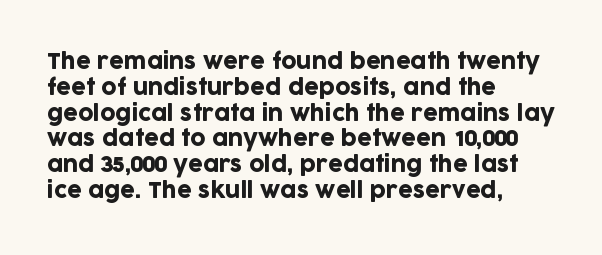
{"italic": "no", "underline": "no", "align": "left", "line_spacing_ratio": 1.23, "letter_spacing": "normal", "letter_spacing_em": 0.0, "glyph_px": 21}
